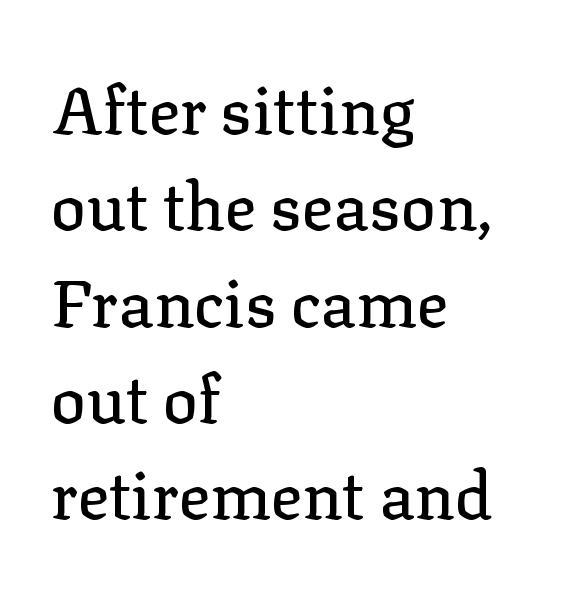
Q: Is the text italic (slanted)? A: No, it is upright.
Q: Is the typeface a serif or a sans-serif typeface? A: Serif.
Q: Is the text underlined? A: No.
Q: How is the paragraph aligned? A: Left-aligned.
Q: Is the spacing between letters normal or unusually wide? A: Normal.
Q: Is the spacing between lines tight, normal or loose? A: Normal.
Q: Width (condensed, normal, or wide)? A: Normal.
Q: Stroke contrast? A: Low.
Q: x-height? A: Medium.
Q: Monospaced? A: No.
